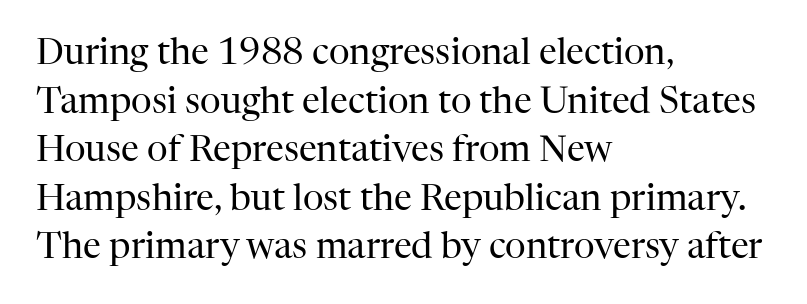
The image shows 36 px regular-weight serif type, upright; set left-aligned, normal line spacing (1.35x), normal letter spacing, not underlined; high stroke contrast and a medium x-height.
